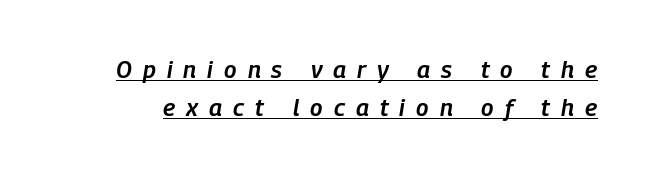
Q: Is the text bold? A: Semi-bold.
Q: Is the text italic (slanted)? A: Yes, it leans right by about 9 degrees.
Q: Is the text underlined? A: Yes.
Q: Is the spacing between letters normal or unusually wide? A: Unusually wide.
Q: Is the spacing between lines tight, normal or loose? A: Normal.
